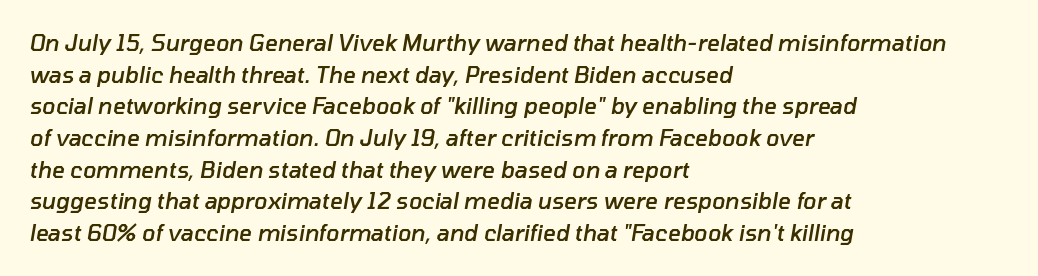
Q: Is the text bold? A: Semi-bold.
Q: Is the text italic (slanted)? A: Yes, it leans right by about 10 degrees.
Q: Is the text underlined? A: No.
Q: How is the paragraph aligned? A: Left-aligned.
Q: Is the spacing between letters normal or unusually wide? A: Normal.
Q: Is the spacing between lines tight, normal or loose? A: Normal.
